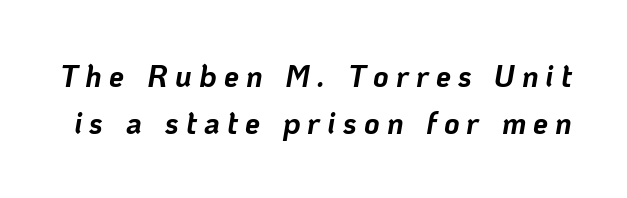
The image shows 30 px bold type, italic (leaning right); set normal line spacing (1.57x), unusually wide letter spacing (+0.24 em), not underlined; low stroke contrast and a medium x-height.
